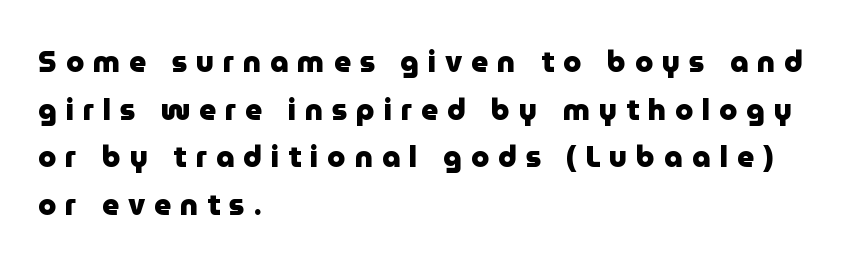
You could not count columns in this text — the font is proportionally spaced. These lines were composed using upright roman letters. Type style note: lacks serifs. This rendering uses left alignment, leaving the right contour irregular. Compared with typical paragraphs, the rows here are spaced about the same.
